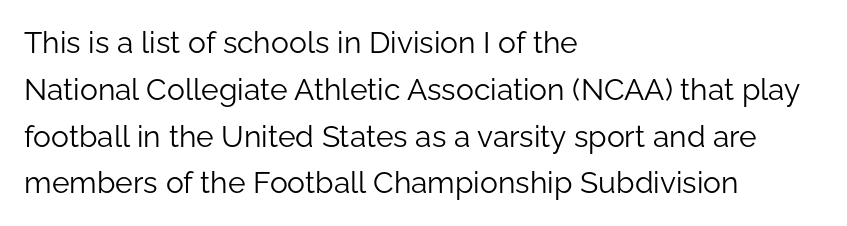
Q: Is the text bold? A: No.
Q: Is the text italic (slanted)? A: No, it is upright.
Q: Is the typeface a serif or a sans-serif typeface? A: Sans-serif.
Q: Is the text underlined? A: No.
Q: How is the paragraph aligned? A: Left-aligned.
Q: Is the spacing between letters normal or unusually wide? A: Normal.
Q: Is the spacing between lines tight, normal or loose? A: Normal.
Q: Width (condensed, normal, or wide)? A: Normal.
Q: Stroke contrast? A: Low.
Q: x-height? A: Medium.
Q: Monospaced? A: No.
